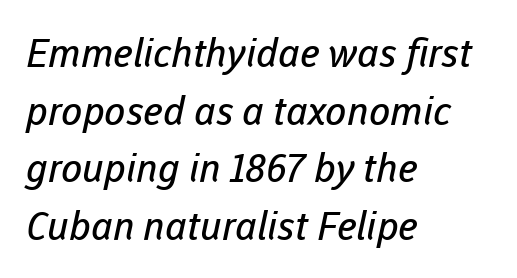
Q: Is the text bold? A: No.
Q: Is the typeface a serif or a sans-serif typeface? A: Sans-serif.
Q: Is the text underlined? A: No.
Q: How is the paragraph aligned? A: Left-aligned.
Q: Is the spacing between letters normal or unusually wide? A: Normal.
Q: Is the spacing between lines tight, normal or loose? A: Normal.
Q: Width (condensed, normal, or wide)? A: Normal.
Q: Stroke contrast? A: Low.
Q: x-height? A: Medium.
Q: Monospaced? A: No.
